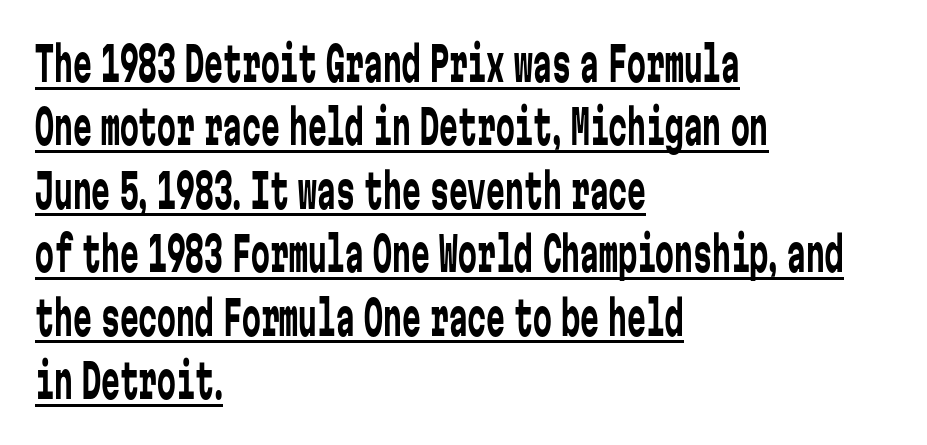
Honestly, the underline is the first thing you notice here. What kind of face is this? One without serifs — a sans. Regarding leading, the lines here are spaced in the standard way. Think standard paragraph weight, or any step lighter than that.
